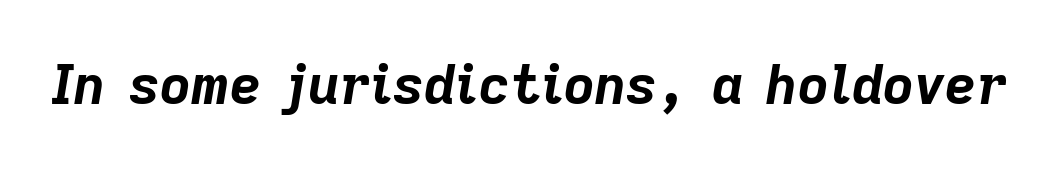
Q: Is the text bold? A: Yes.
Q: Is the text italic (slanted)? A: Yes, it leans right by about 9 degrees.
Q: Is the text underlined? A: No.
Q: Is the spacing between letters normal or unusually wide? A: Normal.
Q: Width (condensed, normal, or wide)? A: Normal.
Q: Stroke contrast? A: Low.
Q: x-height? A: Medium.
Q: Monospaced? A: No.
